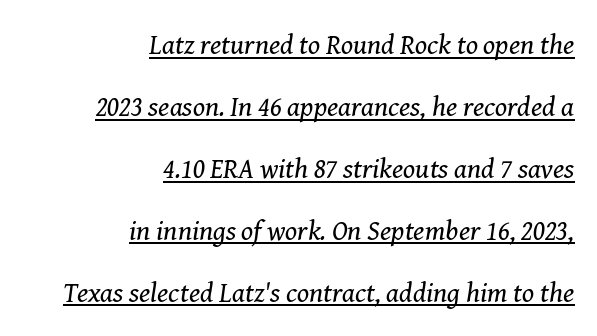
Compared with typical body copy, the letter spacing here is the same. Spacing verdict: proportional, widths tailored to each character. A quiet, ordinary-to-light weight characterises the typeface. Observe the lean: these are italic letterforms.
